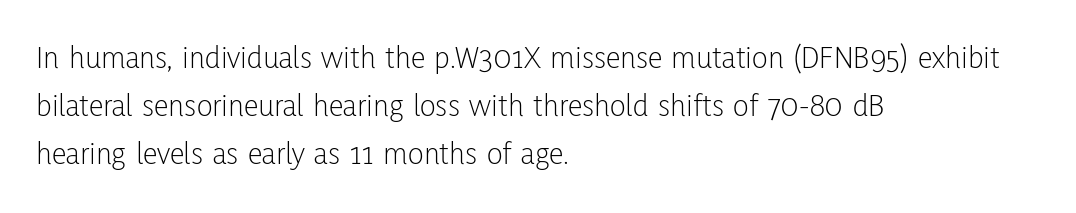
The designer went with a sans here, leaving each stem footless. Is the letter spacing exaggerated? No — it looks like the ordinary default. One-word summary of the alignment: left. On a weight scale, this lands at 450 or below. Does the lettering tilt? It doesn't — this is upright.
